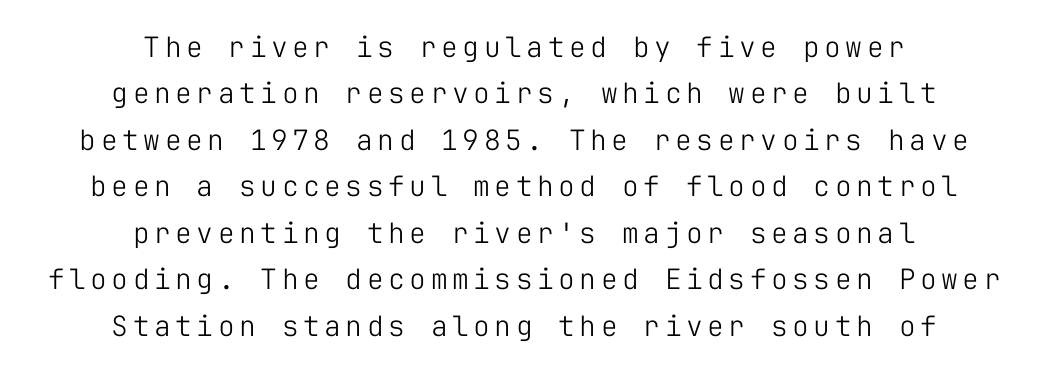
Q: Is the text bold? A: No.
Q: Is the text italic (slanted)? A: No, it is upright.
Q: Is the typeface a serif or a sans-serif typeface? A: Sans-serif.
Q: Is the text underlined? A: No.
Q: How is the paragraph aligned? A: Centered.
Q: Is the spacing between lines tight, normal or loose? A: Normal.
Q: Width (condensed, normal, or wide)? A: Normal.
Q: Stroke contrast? A: Low.
Q: x-height? A: Medium.
Q: Monospaced? A: Yes.
